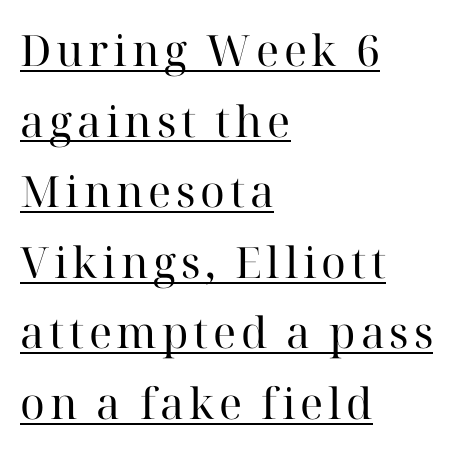
{"serif": "yes", "italic": "no", "bold": "no", "weight": "regular", "width": "normal", "stroke_contrast": "high", "x_height": "medium", "monospaced": "no", "underline": "yes", "align": "left", "line_spacing": "normal", "line_spacing_ratio": 1.64, "glyph_px": 43}
